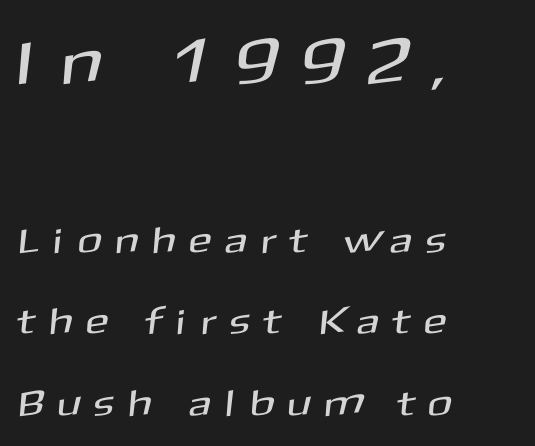
The image shows 65 px sans-serif type; set left-aligned, loose line spacing (2.21x), unusually wide letter spacing (+0.43 em), not underlined; the first (top) block is 1.76x larger; medium stroke contrast and a medium x-height.
